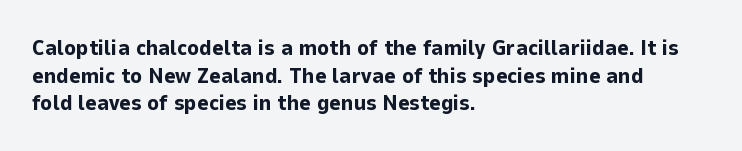
Q: Is the text bold? A: Yes.
Q: Is the text italic (slanted)? A: No, it is upright.
Q: Is the text underlined? A: No.
Q: How is the paragraph aligned? A: Left-aligned.
Q: Is the spacing between letters normal or unusually wide? A: Normal.
Q: Is the spacing between lines tight, normal or loose? A: Normal.
